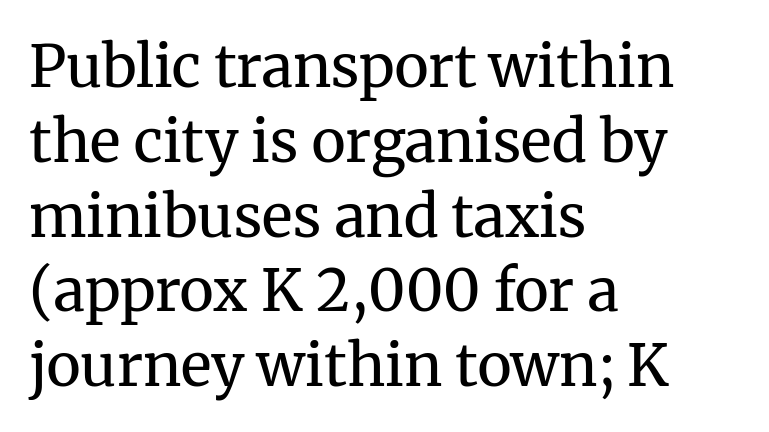
The image shows 58 px regular-weight serif type, upright; set left-aligned, normal line spacing (1.29x), normal letter spacing, not underlined; medium stroke contrast and a medium x-height.
